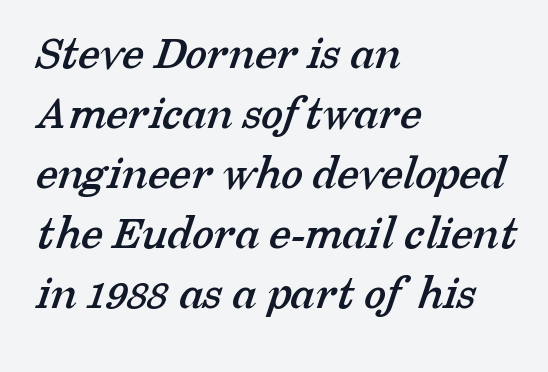
Bare-footed words on every line. This rendering uses left alignment, leaving the right contour irregular. Look at the bottom of the vertical strokes: they flare into serifs here. Proportional: the letters do not fall into vertical columns.
